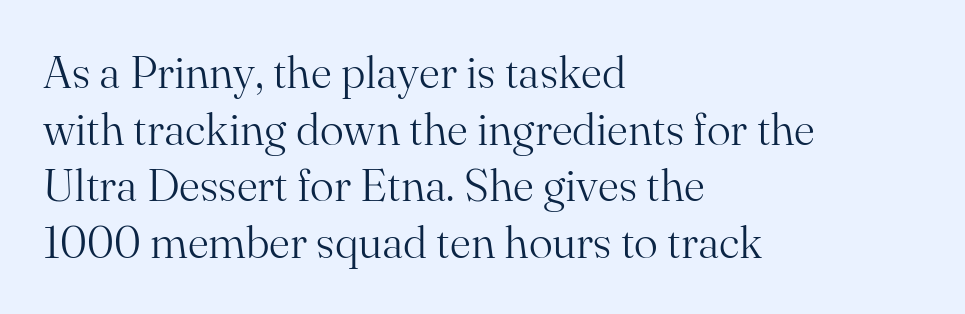
The image shows 45 px light serif type, upright; set left-aligned, normal line spacing (1.26x), normal letter spacing, not underlined; medium stroke contrast and a small x-height.
